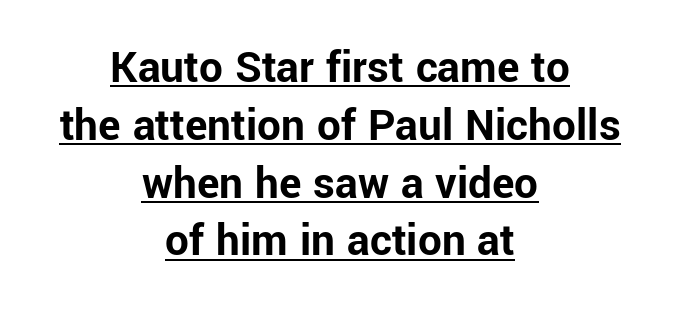
The image shows 47 px bold sans-serif type, upright; set centered, line spacing 1.23x, normal letter spacing, underlined; low stroke contrast and a medium x-height.
